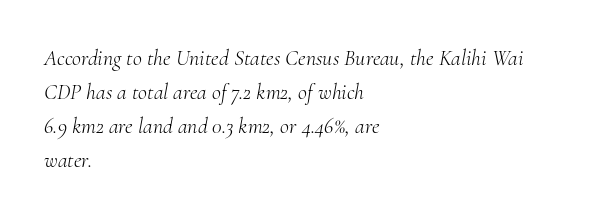
Q: Is the text bold? A: No.
Q: Is the text italic (slanted)? A: Yes, it leans right by about 10 degrees.
Q: Is the text underlined? A: No.
Q: How is the paragraph aligned? A: Left-aligned.
Q: Is the spacing between letters normal or unusually wide? A: Normal.
Q: Is the spacing between lines tight, normal or loose? A: Normal.
